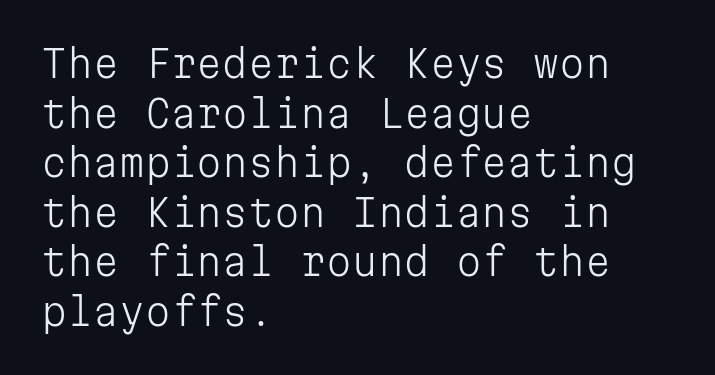
Q: Is the text bold? A: No.
Q: Is the text italic (slanted)? A: No, it is upright.
Q: Is the typeface a serif or a sans-serif typeface? A: Sans-serif.
Q: Is the text underlined? A: No.
Q: How is the paragraph aligned? A: Left-aligned.
Q: Is the spacing between letters normal or unusually wide? A: Normal.
Q: Is the spacing between lines tight, normal or loose? A: Normal.
Q: Width (condensed, normal, or wide)? A: Normal.
Q: Stroke contrast? A: Low.
Q: x-height? A: Medium.
Q: Monospaced? A: Yes.
